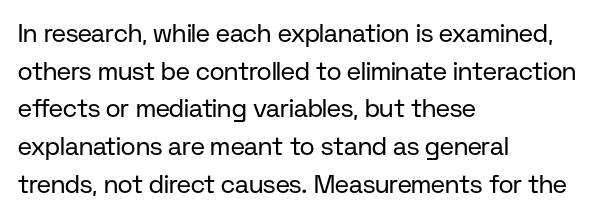
{"italic": "no", "bold": "no", "underline": "no", "align": "left", "line_spacing": "normal", "line_spacing_ratio": 1.51, "letter_spacing": "normal", "letter_spacing_em": 0.0, "glyph_px": 25}
